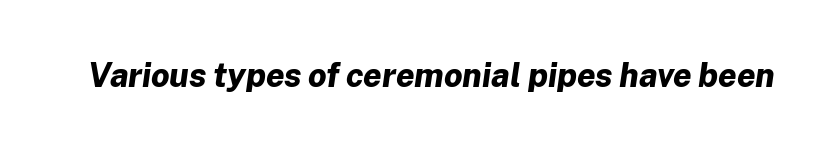
You could not count columns in this text — the font is proportionally spaced. Has an underline been added? It has not. The face used here has the dense, thick strokes of a bold. Words appear dense and cohesive because spacing is normal. Does the lettering tilt? It does — this is italic.
